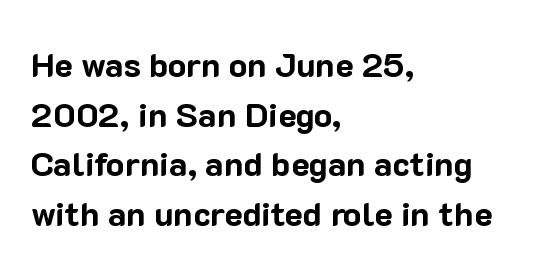
The image shows 34 px bold sans-serif type, upright; set left-aligned, normal line spacing (1.46x), normal letter spacing, not underlined; low stroke contrast and a medium x-height.
